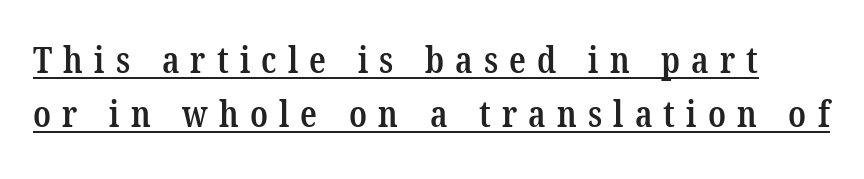
The rendered words wear a rule along their underside. Strokes here are thickened, but only to semibold level. This rendering employs a face with finishing strokes, i.e., a serif. Proportional: the letters do not fall into vertical columns. The block of text has a typical density, with ordinary space between rows. Someone cranked the tracking dial way up on this one.
